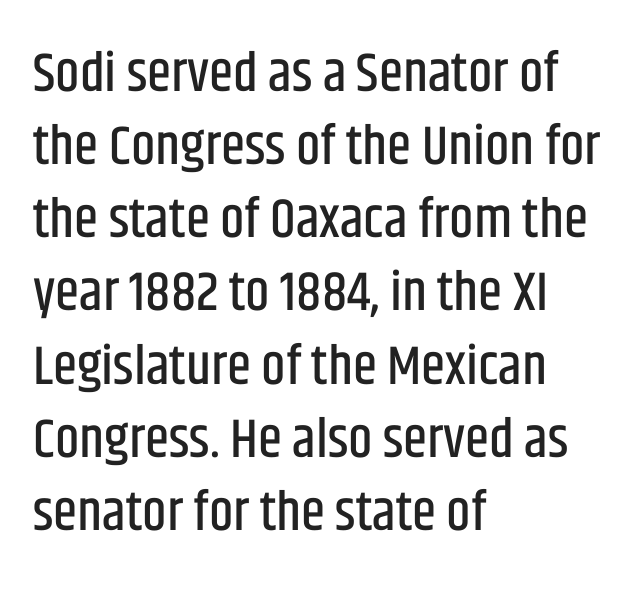
This is the regular roman posture of the typeface. Clear beneath every line of the passage. Each letter's strokes conclude bluntly, with no projecting serifs. Summary of vertical rhythm: regular, with standard interline spacing. The type is set solid horizontally, with unmodified tracking.
